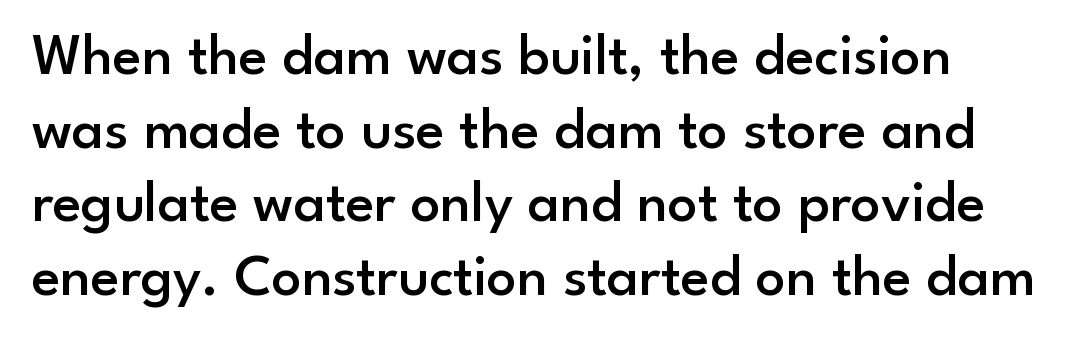
Stems and bowls a touch heavier than normal — semibold. Proportional: the letters do not fall into vertical columns. How are the letters spaced? Ordinarily, with no added tracking. A typesetter would call this leading conventional body-copy spacing.
